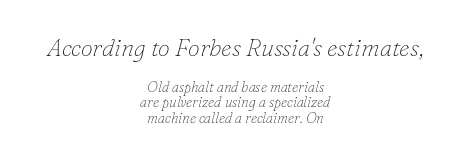
Q: Is the text bold? A: No.
Q: Is the text italic (slanted)? A: Yes, it leans right by about 16 degrees.
Q: Is the text underlined? A: No.
Q: How is the paragraph aligned? A: Centered.
Q: Is the spacing between letters normal or unusually wide? A: Normal.
Q: Is the spacing between lines tight, normal or loose? A: Tight.
Q: Which block of text is set in a larger size, the first (top) or the second (bottom)? A: The first (top) one.
